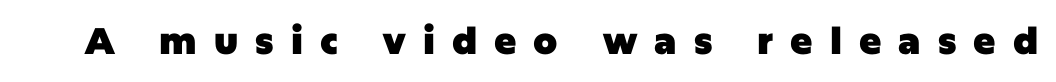
How heavy is the stroke? Heavy — this is a bold. Looks like regular typesetting: each glyph gets only the width it needs. This rendering widens character spacing well past its baseline value. Designer's note — italics off, roman on. Honestly, there is no underline to notice here at all. The characters display no serif detailing; their extremities are plain.
